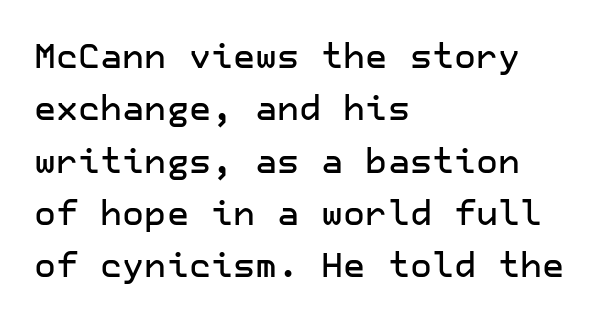
Alignment: flush left. Rule under the text: the space is simply empty. In terms of posture, this sample is upright. To sum up the face: it is a sans, with no serifs.
